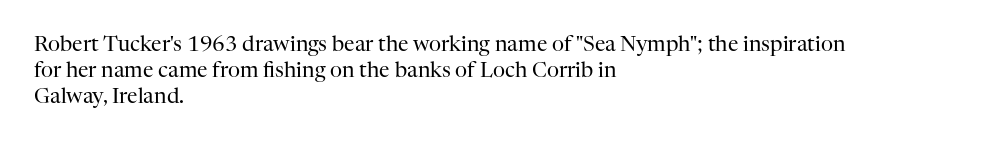
Q: Is the text bold? A: No.
Q: Is the text italic (slanted)? A: No, it is upright.
Q: Is the text underlined? A: No.
Q: How is the paragraph aligned? A: Left-aligned.
Q: Is the spacing between letters normal or unusually wide? A: Normal.
